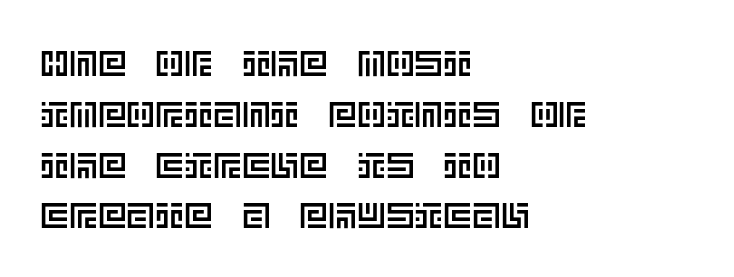
Q: Is the text italic (slanted)? A: No, it is upright.
Q: Is the text underlined? A: No.
Q: How is the paragraph aligned? A: Left-aligned.
Q: Is the spacing between letters normal or unusually wide? A: Normal.
Q: Is the spacing between lines tight, normal or loose? A: Normal.
Q: Width (condensed, normal, or wide)? A: Normal.
Q: x-height? A: Large.
